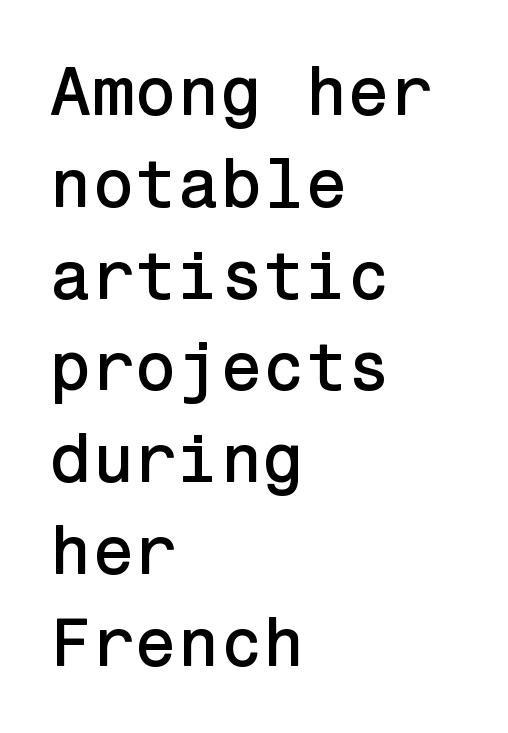
Posture: straight, roman, zero tilt. Interline gaps are of average width in this sample. Plain, unruled lines of type. Here the glyphs are tracked normally, forming tight word shapes.
